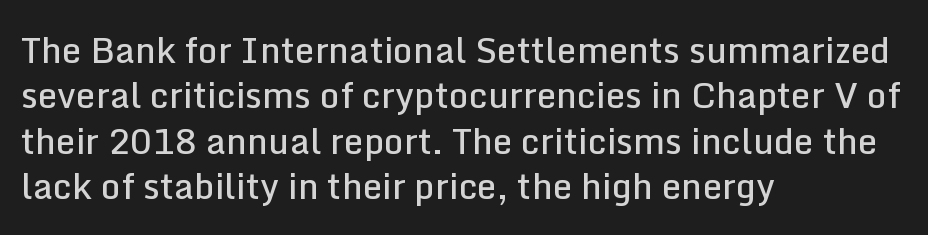
The axis of the letterforms is exactly vertical. Honestly, the row spacing looks completely unremarkable. In terms of letterspacing, this is plain default setting. As a designer I'd log this as weight 600, semibold. The text was rendered using a sans face with plain stroke endings. The text block is weighted toward the left margin, trailing off unevenly rightward.
